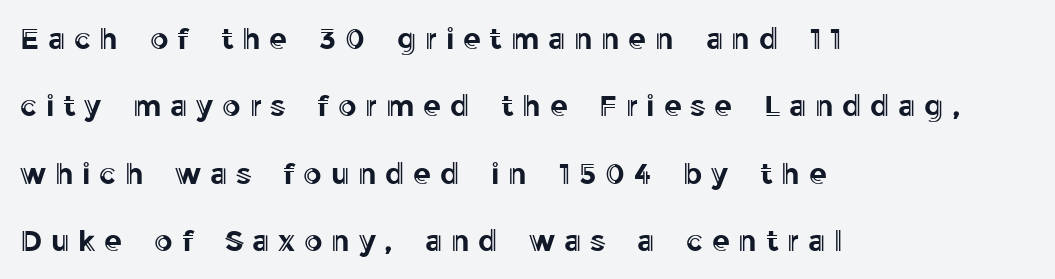
The image shows 29 px text type, upright; set left-aligned, loose line spacing (2.32x), unusually wide letter spacing (+0.3 em), not underlined; a medium x-height.
